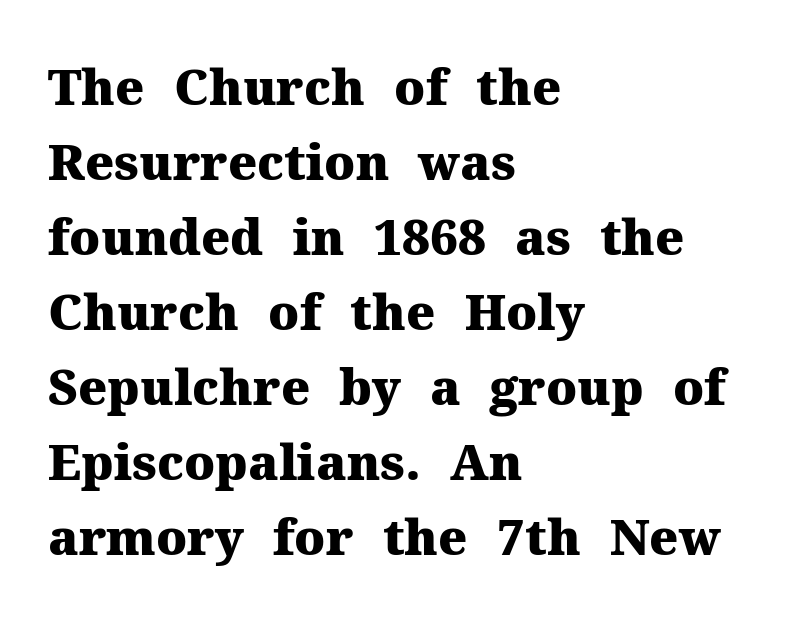
As a designer I'd log this as weight 700, bold. What stands out about the letter spacing? Nothing — it is the standard amount. These lines were composed using upright roman letters. Each letter's strokes conclude with small projecting serifs. Short and long lines alike share a common starting point at left.
